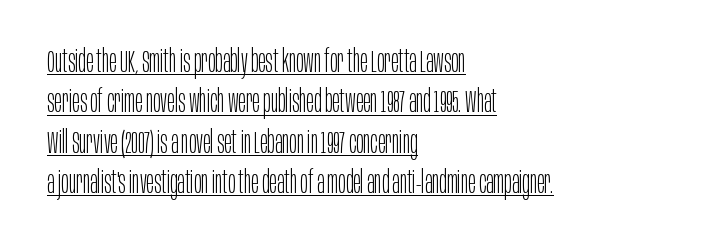
Q: Is the text bold? A: No.
Q: Is the text italic (slanted)? A: No, it is upright.
Q: Is the typeface a serif or a sans-serif typeface? A: Sans-serif.
Q: Is the text underlined? A: Yes.
Q: How is the paragraph aligned? A: Left-aligned.
Q: Is the spacing between letters normal or unusually wide? A: Normal.
Q: Is the spacing between lines tight, normal or loose? A: Normal.
Q: Width (condensed, normal, or wide)? A: Condensed.
Q: Stroke contrast? A: Low.
Q: x-height? A: Large.
Q: Monospaced? A: No.
